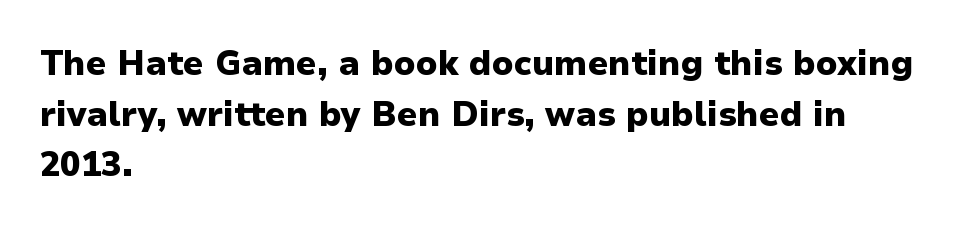
Here the designer chose a conventional face with non-uniform glyph widths. The type is set solid horizontally, with unmodified tracking. The area under the type is left untouched. Every row of glyphs begins at an identical x-position on the left. Students, observe: this is what conventionally led text looks like. Set as a true bold cut, around the 700 mark.
